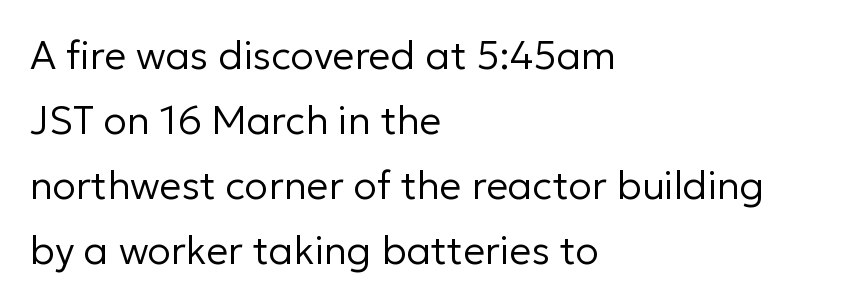
{"serif": "no", "italic": "no", "bold": "no", "weight": "regular", "width": "normal", "stroke_contrast": "low", "x_height": "medium", "monospaced": "no", "underline": "no", "align": "left", "line_spacing": "normal", "line_spacing_ratio": 1.67, "letter_spacing": "normal", "letter_spacing_em": 0.0, "glyph_px": 39}
